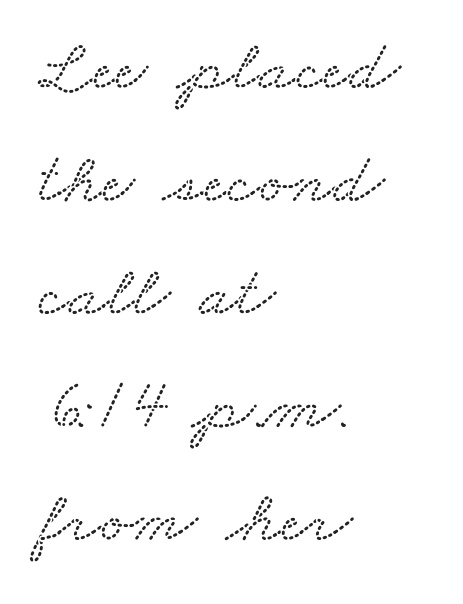
{"serif": "yes", "width": "wide", "stroke_contrast": "medium", "x_height": "small", "monospaced": "no", "underline": "no", "align": "left", "line_spacing": "normal", "line_spacing_ratio": 1.57, "letter_spacing": "normal", "letter_spacing_em": 0.0, "glyph_px": 72}
